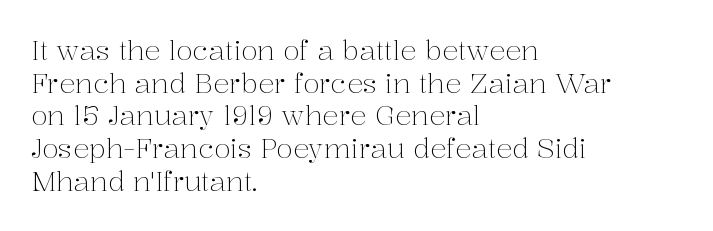
What stands out about the letter spacing? Nothing — it is the standard amount. This is not heavy type; no bold has been used. Just letters on the line, the space beneath them empty. Notice how the stems are strictly vertical — no italics here. This rendering uses left alignment, leaving the right contour irregular.
